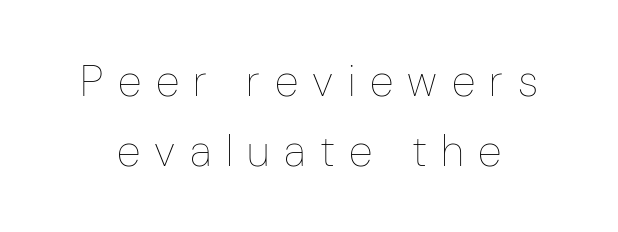
{"italic": "no", "bold": "no", "weight": "thin", "width": "condensed", "stroke_contrast": "low", "x_height": "medium", "monospaced": "no", "underline": "no", "line_spacing": "normal", "line_spacing_ratio": 1.58, "letter_spacing": "wide", "letter_spacing_em": 0.33, "glyph_px": 44}
